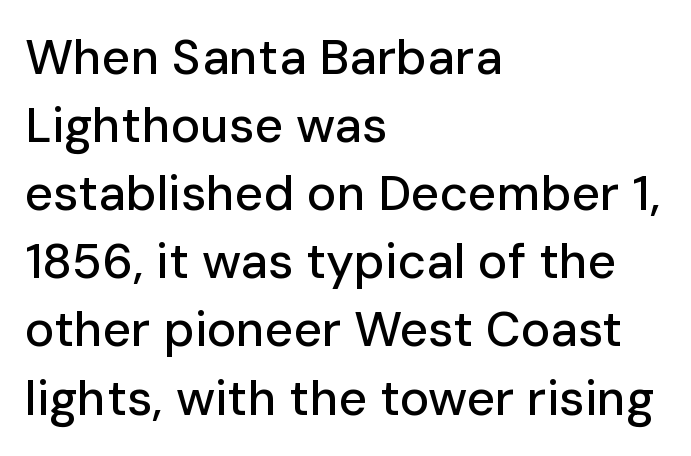
Which margin do the lines hug? The left one — the right edge is uneven. The face used here is proportionally spaced, like ordinary book or web type. You can tell from the bare stems that sans-serif type was used. Compared with typical body copy, the letter spacing here is the same.
